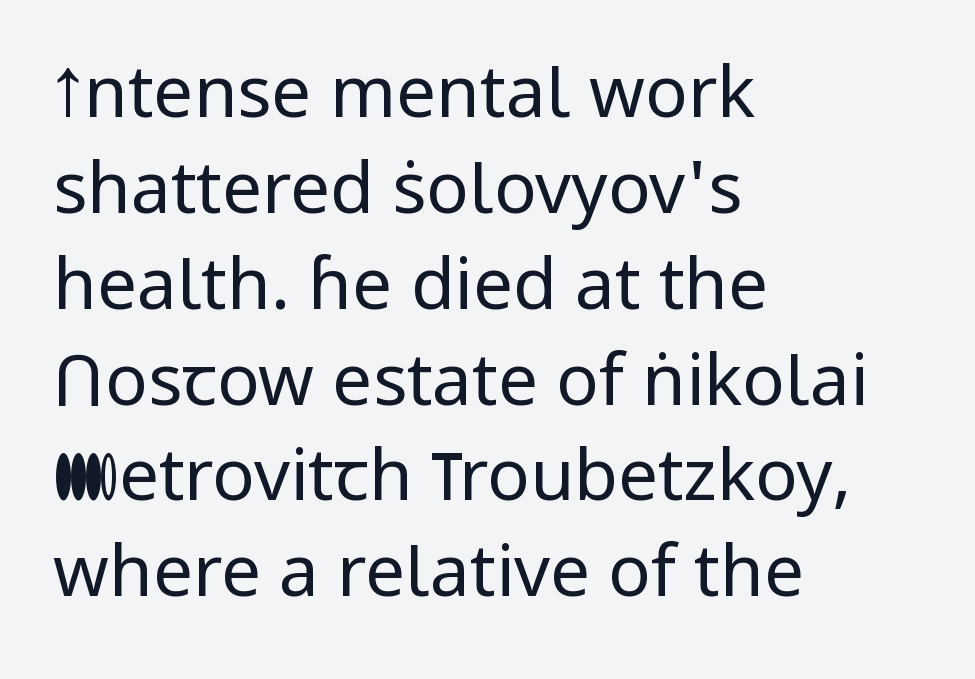
{"serif": "no", "italic": "no", "bold": "no", "weight": "regular", "width": "normal", "stroke_contrast": "low", "x_height": "medium", "monospaced": "no", "underline": "no", "align": "left", "line_spacing": "normal", "line_spacing_ratio": 1.35, "letter_spacing": "normal", "letter_spacing_em": 0.0, "glyph_px": 71}
